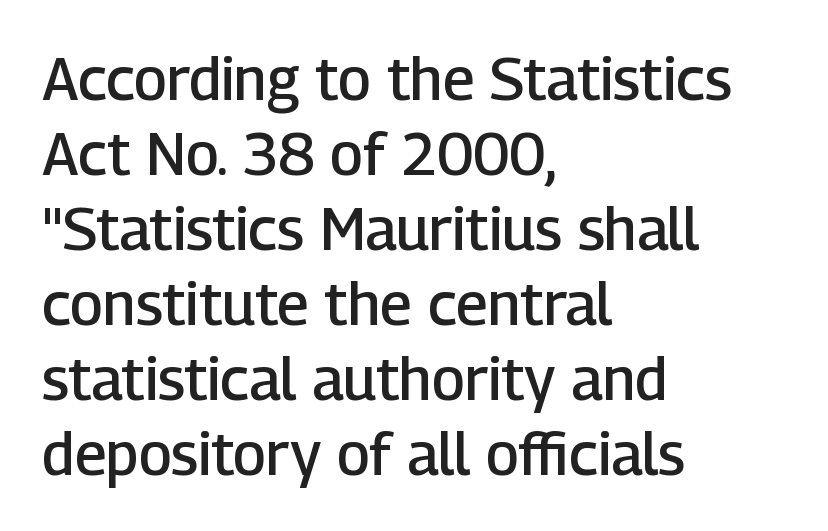
{"serif": "no", "italic": "no", "bold": "semi", "weight": "semibold", "width": "normal", "stroke_contrast": "low", "x_height": "medium", "monospaced": "no", "underline": "no", "align": "left", "line_spacing": "normal", "line_spacing_ratio": 1.27, "letter_spacing": "normal", "letter_spacing_em": 0.0, "glyph_px": 59}
